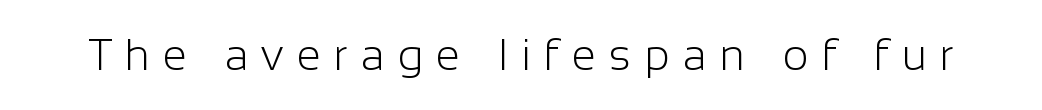
Here the designer chose a conventional face with non-uniform glyph widths. What kind of face is this? One without serifs — a sans. Beneath every word, the page is bare. The face used here is rendered with a markedly widened letterfit.
